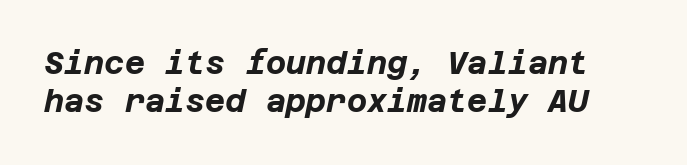
The image shows 31 px bold type, italic (leaning right); set line spacing 1.24x, normal letter spacing, not underlined; low stroke contrast and a large x-height.
